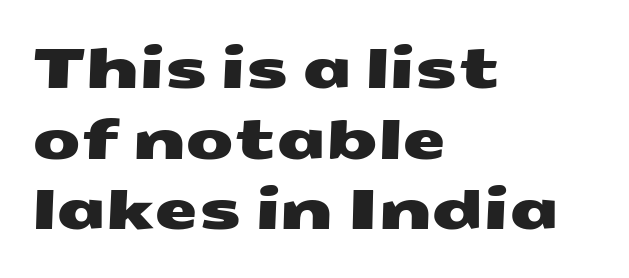
Q: Is the typeface a serif or a sans-serif typeface? A: Sans-serif.
Q: Is the text underlined? A: No.
Q: How is the paragraph aligned? A: Left-aligned.
Q: Is the spacing between letters normal or unusually wide? A: Normal.
Q: Is the spacing between lines tight, normal or loose? A: Normal.
Q: Width (condensed, normal, or wide)? A: Wide.
Q: Stroke contrast? A: Medium.
Q: x-height? A: Medium.
Q: Monospaced? A: No.
